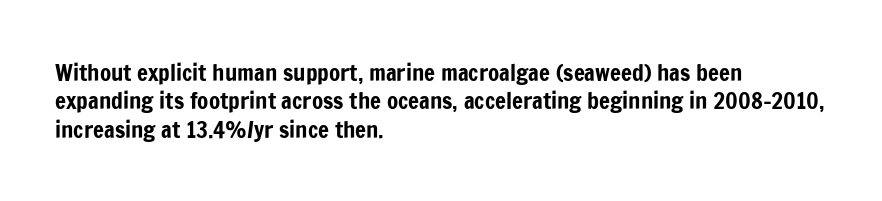
Q: Is the text italic (slanted)? A: No, it is upright.
Q: Is the text underlined? A: No.
Q: How is the paragraph aligned? A: Left-aligned.
Q: Is the spacing between letters normal or unusually wide? A: Normal.
